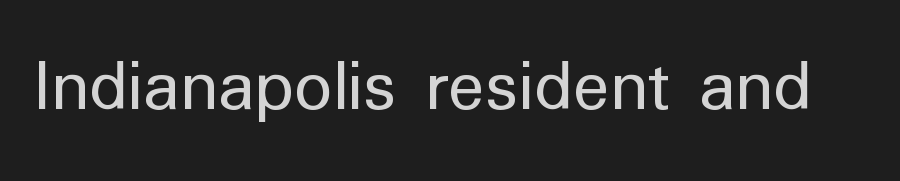
Q: Is the text bold? A: No.
Q: Is the text italic (slanted)? A: No, it is upright.
Q: Is the typeface a serif or a sans-serif typeface? A: Sans-serif.
Q: Is the text underlined? A: No.
Q: Is the spacing between letters normal or unusually wide? A: Normal.
Q: Width (condensed, normal, or wide)? A: Normal.
Q: Stroke contrast? A: Low.
Q: x-height? A: Medium.
Q: Monospaced? A: No.
